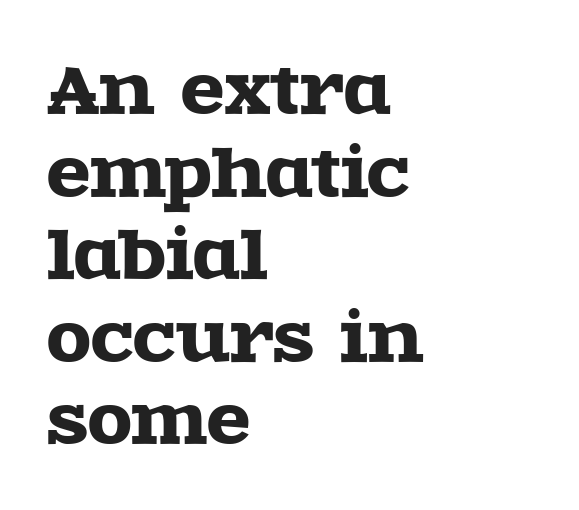
Unlike italic type, these characters show no tilt at all. Is this a fixed-width face? No — the glyphs have proportional, varying widths. This rendering employs a face with finishing strokes, i.e., a serif. Horizontal bands of white between lines are of average thickness. This rendering features lettering with no underline. Words appear dense and cohesive because spacing is normal.
